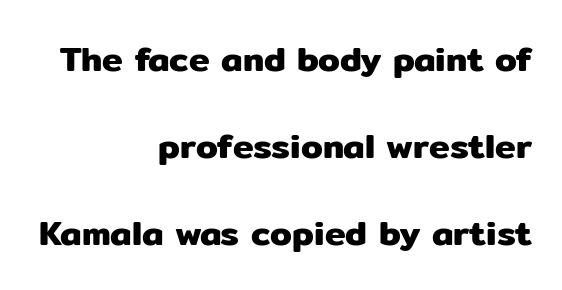
{"serif": "no", "italic": "no", "width": "normal", "stroke_contrast": "low", "x_height": "medium", "monospaced": "no", "underline": "no", "align": "right", "line_spacing": "loose", "line_spacing_ratio": 2.48, "letter_spacing": "normal", "letter_spacing_em": 0.0, "glyph_px": 35}
